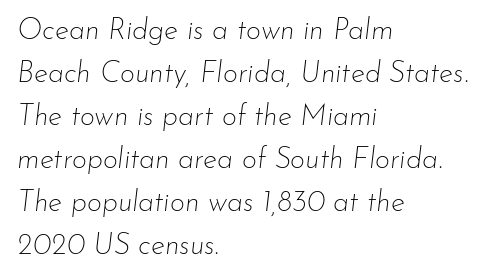
This sample keeps an unexceptional amount of space between lines. Nobody touched the tracking dial on this one. Nothing heavy about these letters — not bold at all. The letters advance in unequal steps, a hallmark of proportional type. Honestly, there is no underline to notice here at all. The text block is weighted toward the left margin, trailing off unevenly rightward.
